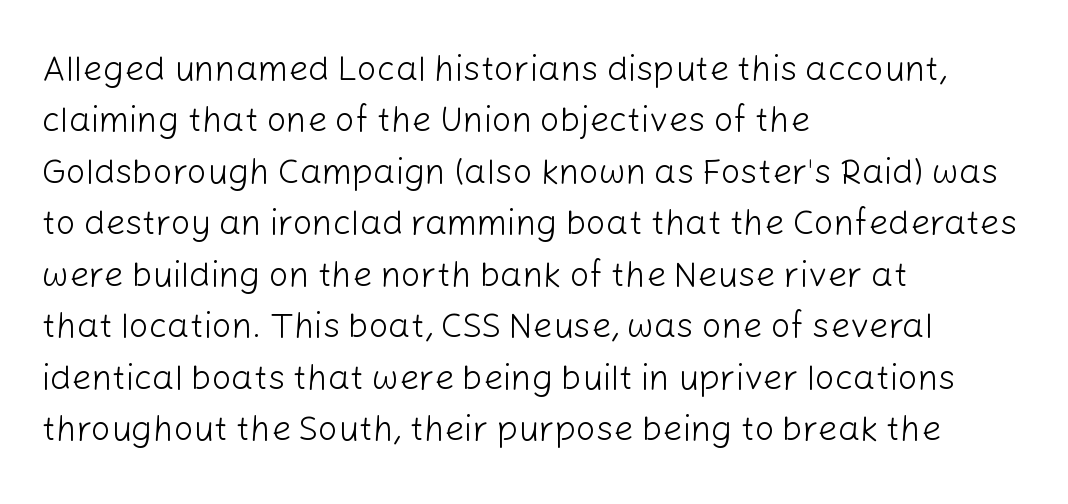
The image shows 35 px light sans-serif type, upright; set left-aligned, normal line spacing (1.47x), normal letter spacing, not underlined; low stroke contrast and a medium x-height.
